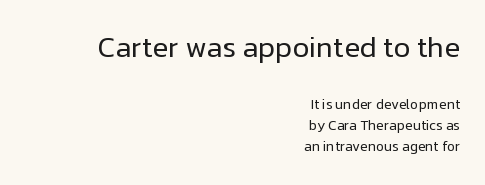
{"serif": "no", "italic": "no", "bold": "no", "weight": "regular", "width": "normal", "stroke_contrast": "low", "x_height": "medium", "monospaced": "no", "underline": "no", "align": "right", "line_spacing": "normal", "line_spacing_ratio": 1.53, "letter_spacing": "normal", "letter_spacing_em": 0.0, "larger_block": "first", "size_ratio": 2.07, "glyph_px": 29}
